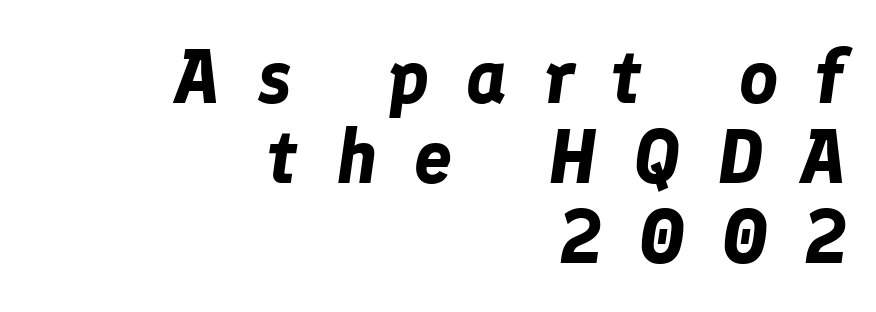
Underlining? Definitely not there. These lines huddle together more closely than default settings would place them. Weight check: bold — yes, fully. Reading down the block, your eye finds every line finishing at a fixed right position.
